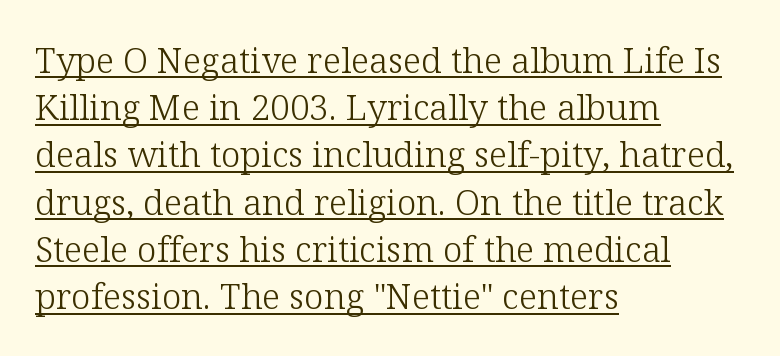
The image shows 35 px light serif type, upright; set left-aligned, normal line spacing (1.35x), normal letter spacing, underlined; low stroke contrast and a medium x-height.
